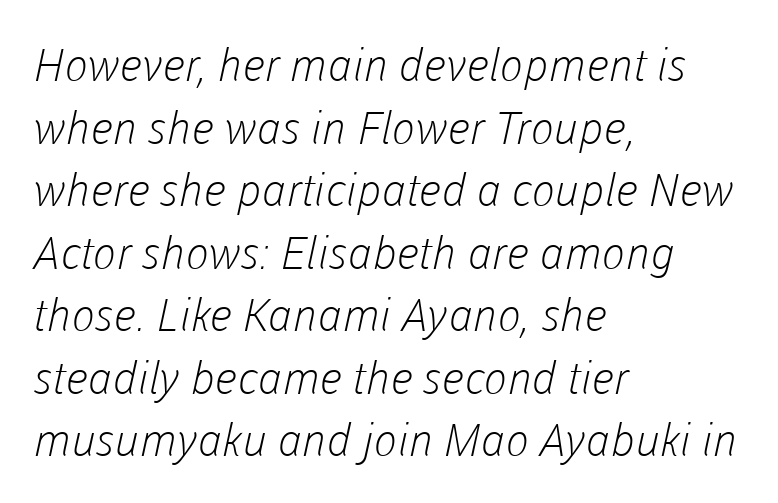
Q: Is the text bold? A: No.
Q: Is the typeface a serif or a sans-serif typeface? A: Sans-serif.
Q: Is the text underlined? A: No.
Q: How is the paragraph aligned? A: Left-aligned.
Q: Is the spacing between letters normal or unusually wide? A: Normal.
Q: Is the spacing between lines tight, normal or loose? A: Normal.
Q: Width (condensed, normal, or wide)? A: Normal.
Q: Stroke contrast? A: Low.
Q: x-height? A: Medium.
Q: Monospaced? A: No.
